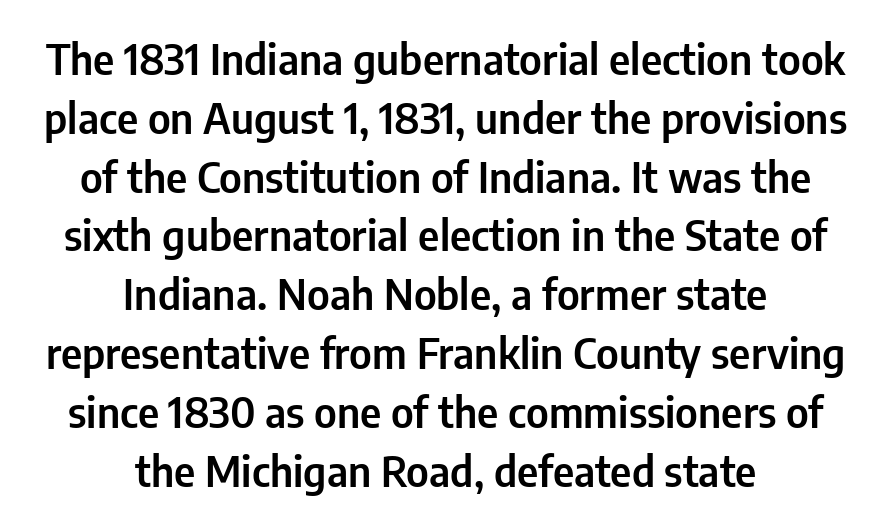
These lines are rendered in a variable-pitch font. Letterform terminals end flat and unadorned throughout the passage. The paragraph has two soft edges and a firm central axis. These lines keep a tight, regular rhythm from letter to letter. Plain, unruled lines of type.
